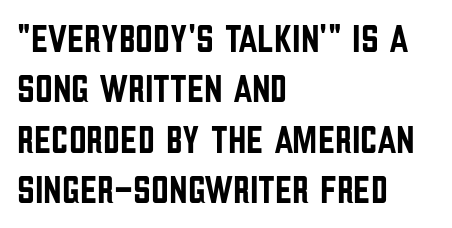
Q: Is the text italic (slanted)? A: No, it is upright.
Q: Is the typeface a serif or a sans-serif typeface? A: Sans-serif.
Q: Is the text underlined? A: No.
Q: How is the paragraph aligned? A: Left-aligned.
Q: Is the spacing between letters normal or unusually wide? A: Normal.
Q: Is the spacing between lines tight, normal or loose? A: Normal.
Q: Width (condensed, normal, or wide)? A: Condensed.
Q: Stroke contrast? A: Low.
Q: x-height? A: Large.
Q: Monospaced? A: No.
